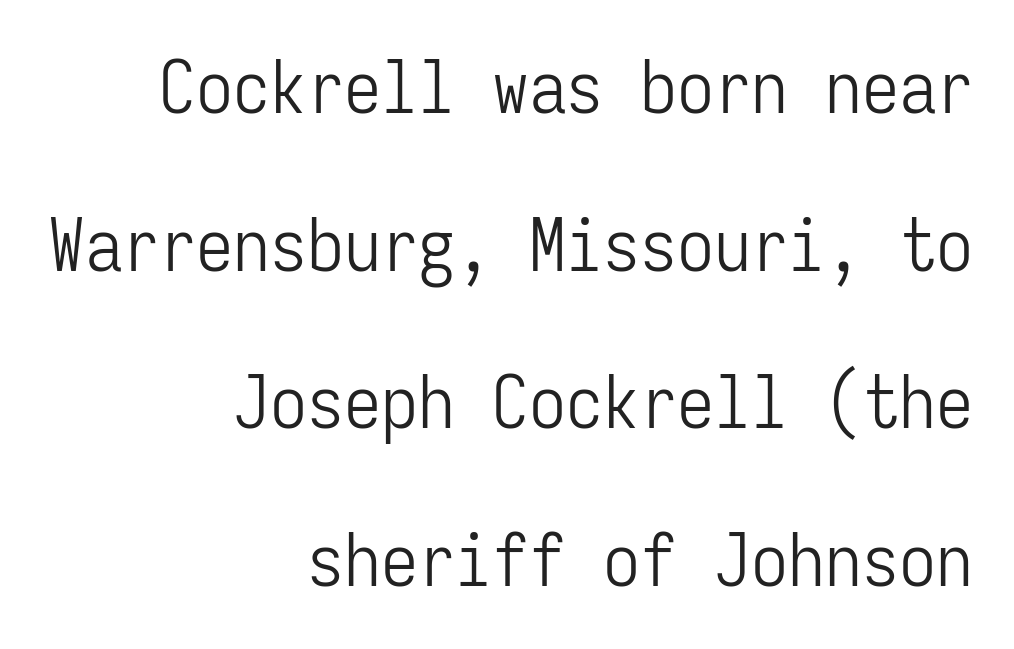
Looks like terminal output: every glyph gets an equal slot. The weight would be labelled regular, book, light, or lighter still. Airy leading. You can tell it's not italic because the verticals are truly vertical. This sample is right-justified, so line beginnings fall wherever the words allow. Look at the bottom of the vertical strokes: they stop flat, with no serifs.
